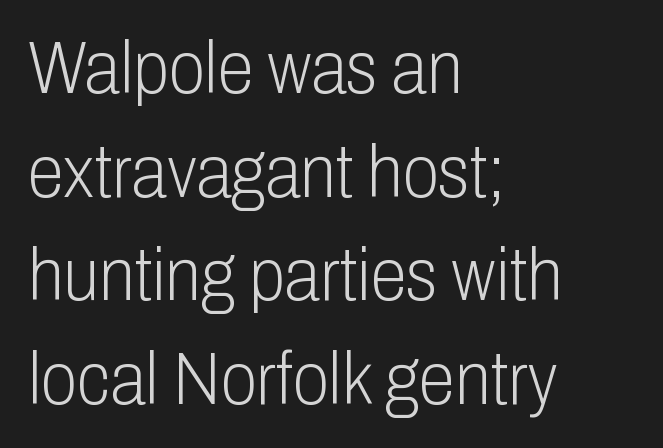
{"serif": "no", "italic": "no", "bold": "no", "weight": "light", "width": "condensed", "stroke_contrast": "low", "x_height": "medium", "monospaced": "no", "underline": "no", "align": "left", "line_spacing": "normal", "line_spacing_ratio": 1.4, "letter_spacing": "normal", "letter_spacing_em": 0.0, "glyph_px": 74}
